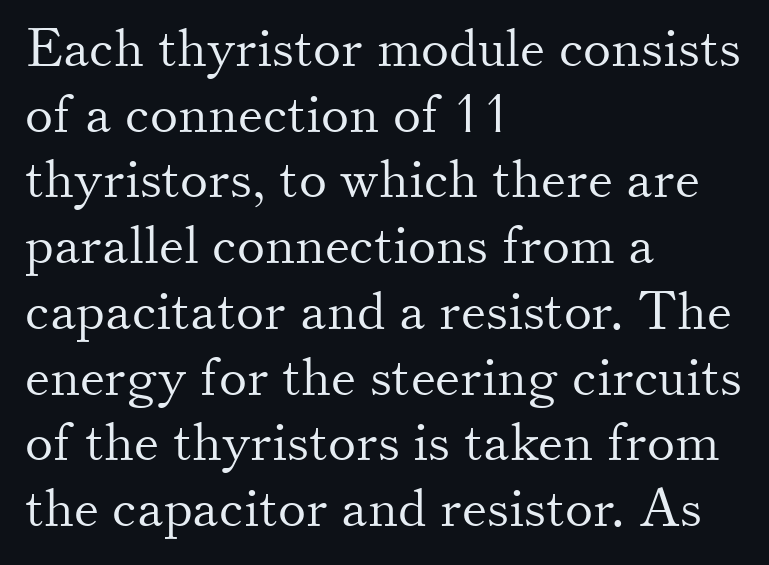
The glyphs in this specimen are seriffed. Stroke thickness stays within the range of a standard reading face or lighter. If you drew a line through each stem, it would be perfectly vertical. Characters follow at the spacing the type designer built in. The passage shown is typed in a proportional face where columns would drift.
